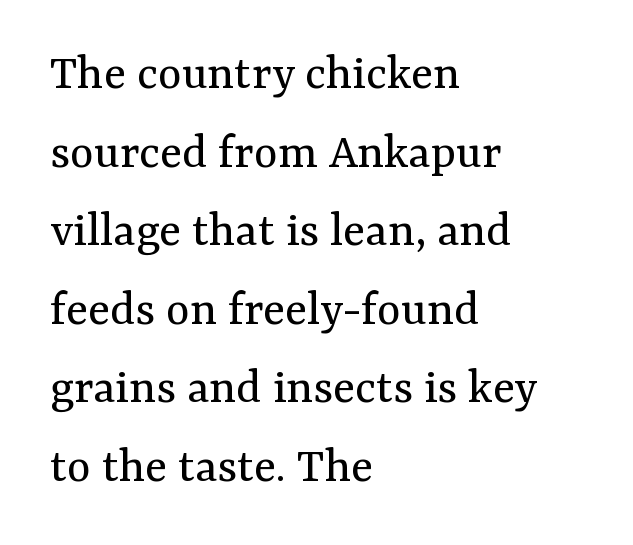
Q: Is the text bold? A: No.
Q: Is the text italic (slanted)? A: No, it is upright.
Q: Is the typeface a serif or a sans-serif typeface? A: Serif.
Q: Is the text underlined? A: No.
Q: How is the paragraph aligned? A: Left-aligned.
Q: Is the spacing between letters normal or unusually wide? A: Normal.
Q: Is the spacing between lines tight, normal or loose? A: Normal.
Q: Width (condensed, normal, or wide)? A: Normal.
Q: Stroke contrast? A: Medium.
Q: x-height? A: Medium.
Q: Monospaced? A: No.
